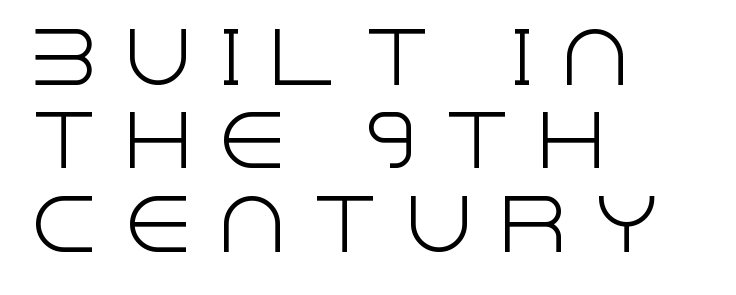
Q: Is the text bold? A: No.
Q: Is the text italic (slanted)? A: No, it is upright.
Q: Is the typeface a serif or a sans-serif typeface? A: Sans-serif.
Q: Is the text underlined? A: No.
Q: How is the paragraph aligned? A: Left-aligned.
Q: Is the spacing between letters normal or unusually wide? A: Unusually wide.
Q: Width (condensed, normal, or wide)? A: Normal.
Q: x-height? A: Large.
Q: Monospaced? A: No.
